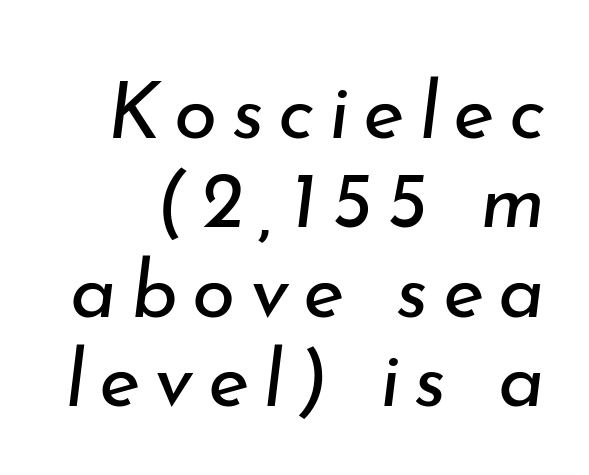
Check the space under the baseline: it is left empty. The axis of the letterforms is tilted away from vertical. Leading is clearly below the norm, producing a dense column. Proportional: the letters do not fall into vertical columns. Is the stroke heavy? The answer is a plain regular-or-lighter.
